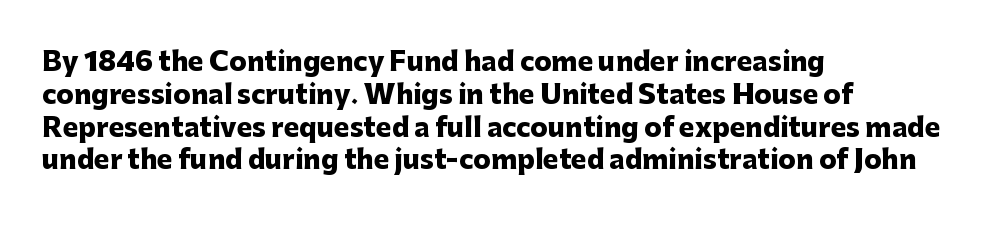
Reading down the column, the eye jumps a familiar distance to each next line. The passage shown is not underscored anywhere. Its strokes are broad and dark, the hallmark of bold type. Quick note: not italic, upright. Observe the ordinary spacing: letters are neighbours, not strangers. Line beginnings align vertically; line endings do not.
